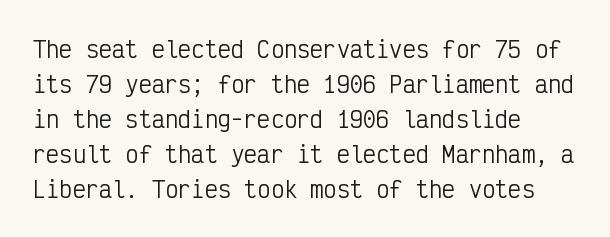
Every stem runs plumb, perpendicular to the baseline. Ink coverage per letter is moderate at most. Does extra space separate the letters? No, they use regular spacing. Line starts are locked; line ends wander. If you measured baseline to baseline, you'd find a middling distance.
